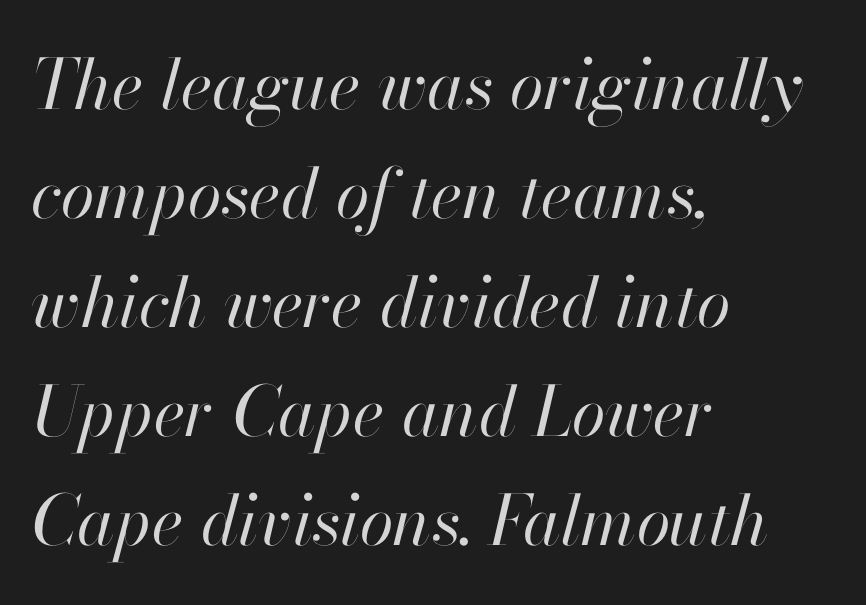
The image shows 69 px regular-weight type, italic (leaning right); set left-aligned, normal line spacing (1.58x), normal letter spacing, not underlined; high stroke contrast and a small x-height.
